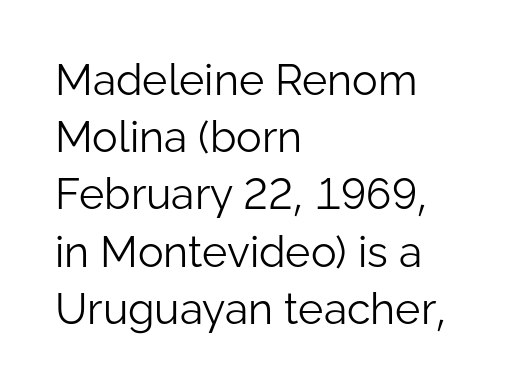
{"serif": "no", "italic": "no", "bold": "no", "weight": "light", "width": "normal", "stroke_contrast": "low", "x_height": "medium", "monospaced": "no", "underline": "no", "align": "left", "line_spacing": "normal", "line_spacing_ratio": 1.33, "letter_spacing": "normal", "letter_spacing_em": 0.0, "glyph_px": 43}
